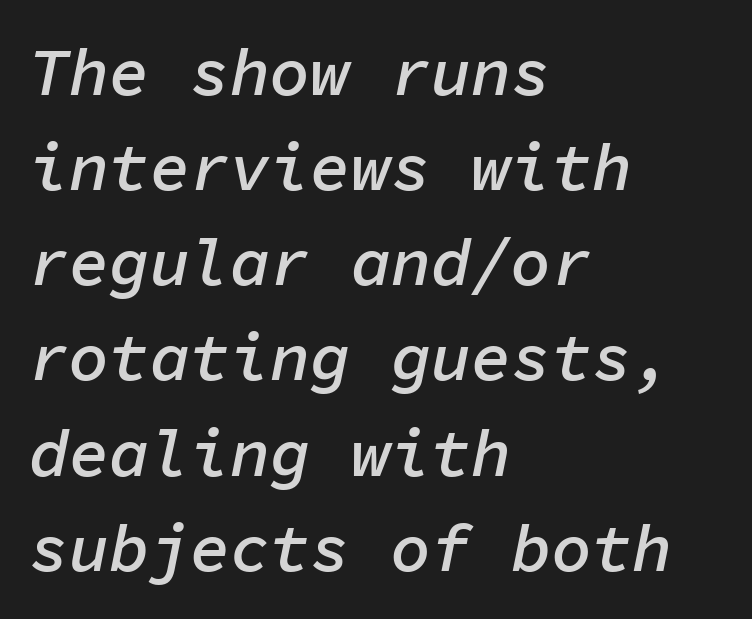
The characters look somewhat weighty, a semibold short of true bold. This sample has the even, mechanical cadence of fixed-width lettering. Nobody drew a line under any word here. Is the type slanted? Yes — the strokes lean at a clear angle. Here the glyphs are tracked normally, forming tight word shapes.
